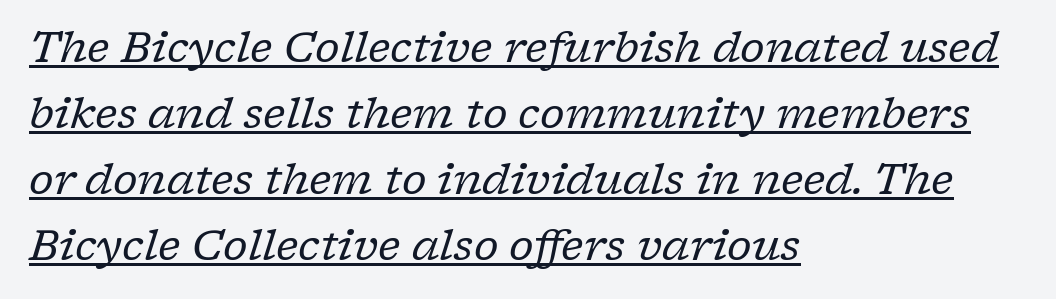
{"serif": "yes", "italic": "yes", "lean": "right", "slant_degrees": 17, "bold": "no", "weight": "regular", "width": "normal", "stroke_contrast": "low", "x_height": "medium", "monospaced": "no", "underline": "yes", "align": "left", "line_spacing": "normal", "line_spacing_ratio": 1.57, "letter_spacing": "normal", "letter_spacing_em": 0.0, "glyph_px": 42}
